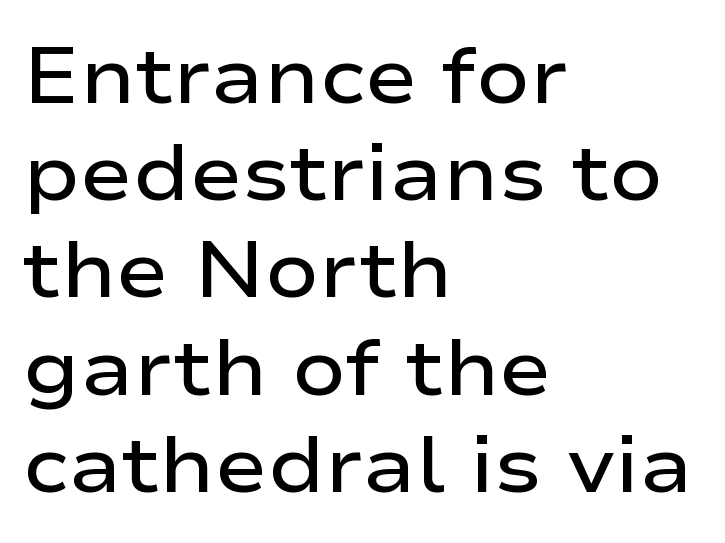
The image shows 79 px semibold, wide sans-serif type, upright; set left-aligned, line spacing 1.23x, normal letter spacing, not underlined; low stroke contrast and a medium x-height.
